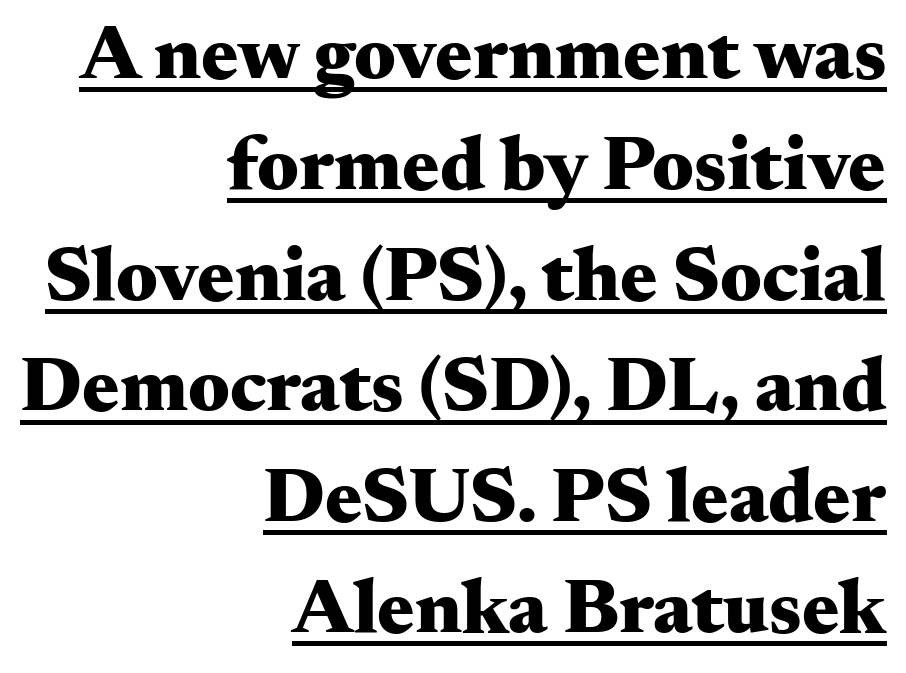
The paragraph has a hard right edge and a soft left edge. This is heavy type, rendered in bold. In terms of letterspacing, this is plain default setting. Varying glyph widths throughout — classic text-font behaviour. The lettering holds an erect, upright posture throughout.
